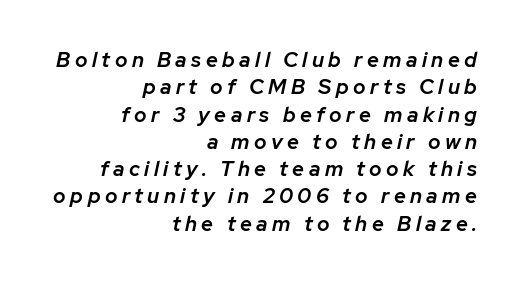
The image shows 21 px text type, italic (leaning right); set right-aligned, normal line spacing (1.3x), unusually wide letter spacing (+0.21 em), not underlined.
